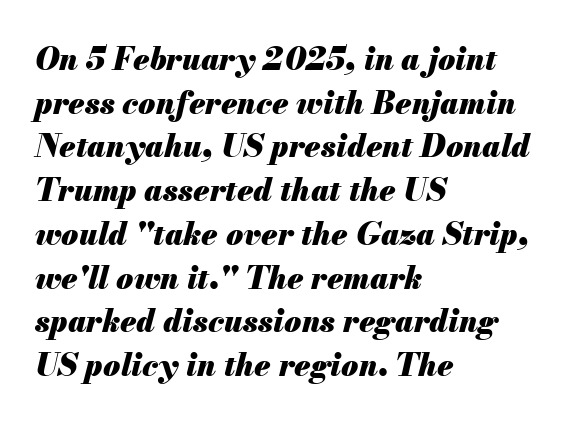
Italic: yes, the glyphs are oblique. These lines keep a tight, regular rhythm from letter to letter. The passage shown is emphatically bold. Varying glyph widths throughout — classic text-font behaviour. Normally led — the rows are evenly, conventionally spaced. A bare baseline throughout the passage.
